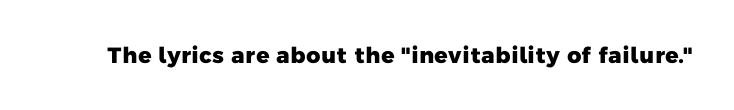
{"bold": "yes", "underline": "no", "letter_spacing": "normal", "letter_spacing_em": 0.0, "glyph_px": 22}
